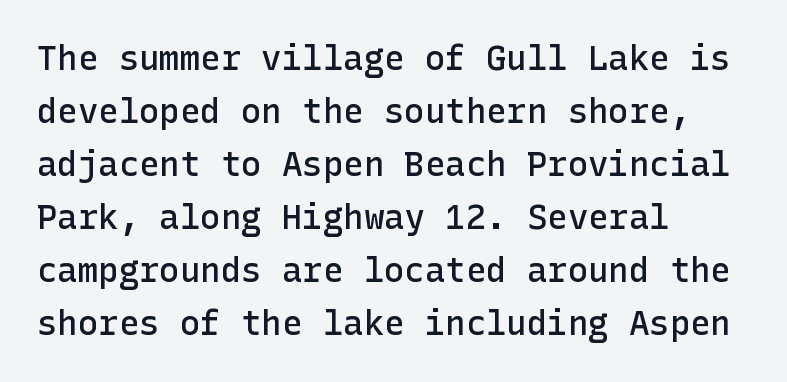
The lines in this sample share a left origin and differ only in where they stop. A typesetter would mark this as roman, not italic. How would I describe the line gaps? Plain and ordinary. Nothing sits at the stroke ends, so this counts as sans-serif.
